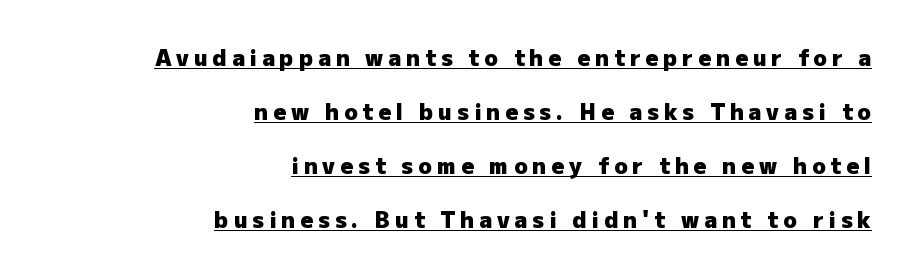
Q: Is the text bold? A: Yes.
Q: Is the text italic (slanted)? A: No, it is upright.
Q: Is the text underlined? A: Yes.
Q: How is the paragraph aligned? A: Right-aligned.
Q: Is the spacing between letters normal or unusually wide? A: Unusually wide.
Q: Is the spacing between lines tight, normal or loose? A: Loose.
